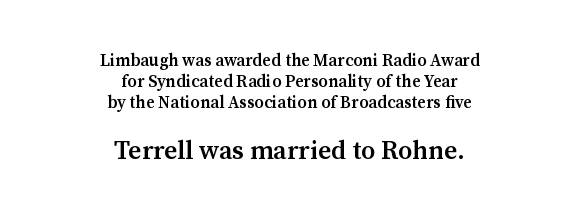
Q: Is the text bold? A: Semi-bold.
Q: Is the text italic (slanted)? A: No, it is upright.
Q: Is the text underlined? A: No.
Q: How is the paragraph aligned? A: Centered.
Q: Is the spacing between letters normal or unusually wide? A: Normal.
Q: Which block of text is set in a larger size, the first (top) or the second (bottom)? A: The second (bottom) one.
